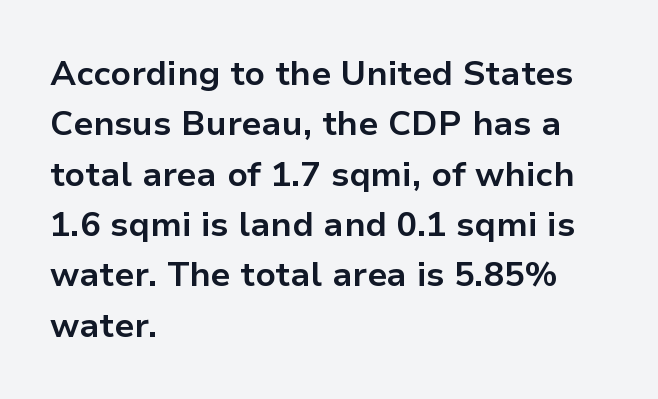
The image shows 34 px bold sans-serif type, upright; set left-aligned, normal line spacing (1.48x), normal letter spacing, not underlined; low stroke contrast and a medium x-height.
